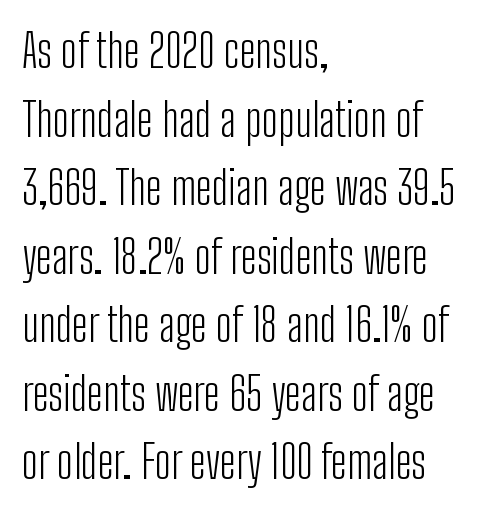
The image shows 46 px light, condensed sans-serif type, upright; set left-aligned, normal line spacing (1.49x), normal letter spacing, not underlined; low stroke contrast and a medium x-height.
